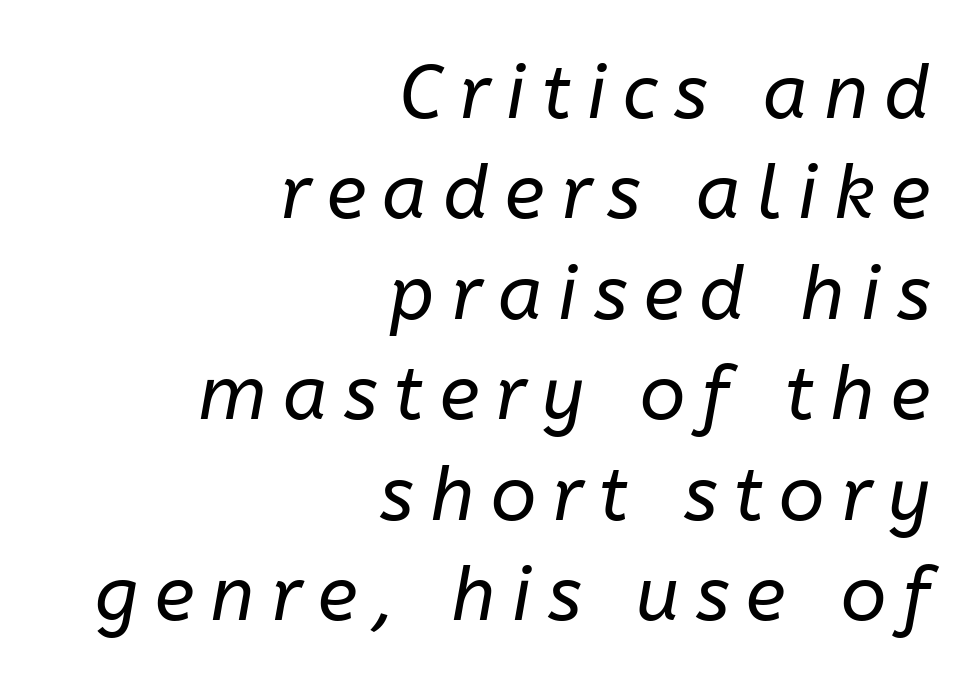
Q: Is the text bold? A: No.
Q: Is the text italic (slanted)? A: Yes, it leans right by about 10 degrees.
Q: Is the text underlined? A: No.
Q: How is the paragraph aligned? A: Right-aligned.
Q: Is the spacing between letters normal or unusually wide? A: Unusually wide.
Q: Is the spacing between lines tight, normal or loose? A: Normal.
Q: Width (condensed, normal, or wide)? A: Normal.
Q: Stroke contrast? A: Low.
Q: x-height? A: Medium.
Q: Monospaced? A: No.
